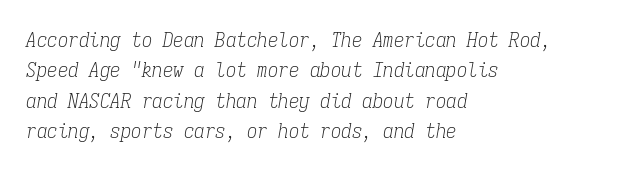
This rendering leaves character spacing at its baseline value. Weight class: somewhere from thin through regular. Any mark beneath the type? The region is blank. Line beginnings align vertically; line endings do not. Tall strokes in this sample are angled rather than plumb. These lines sit exactly where default settings would place them.
